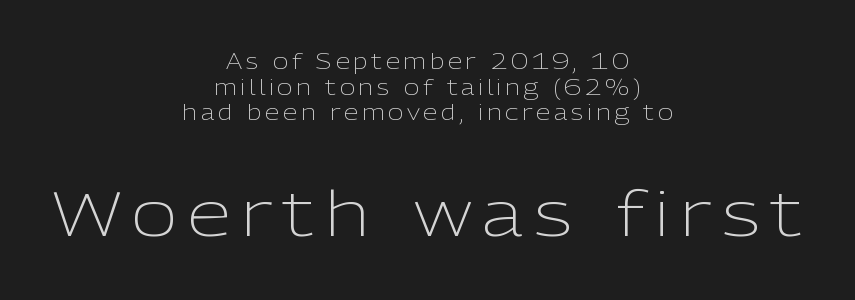
Q: Is the text bold? A: No.
Q: Is the text italic (slanted)? A: No, it is upright.
Q: Is the typeface a serif or a sans-serif typeface? A: Sans-serif.
Q: Is the text underlined? A: No.
Q: How is the paragraph aligned? A: Centered.
Q: Which block of text is set in a larger size, the first (top) or the second (bottom)? A: The second (bottom) one.
Q: Width (condensed, normal, or wide)? A: Normal.
Q: Stroke contrast? A: Low.
Q: x-height? A: Medium.
Q: Monospaced? A: No.
